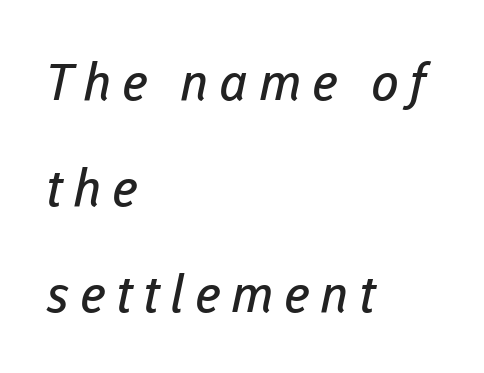
Q: Is the text bold? A: No.
Q: Is the typeface a serif or a sans-serif typeface? A: Sans-serif.
Q: Is the text underlined? A: No.
Q: How is the paragraph aligned? A: Left-aligned.
Q: Is the spacing between letters normal or unusually wide? A: Unusually wide.
Q: Is the spacing between lines tight, normal or loose? A: Loose.
Q: Width (condensed, normal, or wide)? A: Normal.
Q: Stroke contrast? A: Low.
Q: x-height? A: Medium.
Q: Monospaced? A: No.
